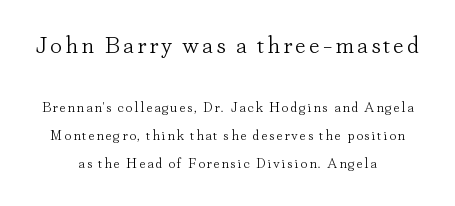
The image shows 24 px text type, upright; set centered, loose line spacing (1.99x), not underlined; the first (top) block is 1.71x larger.
